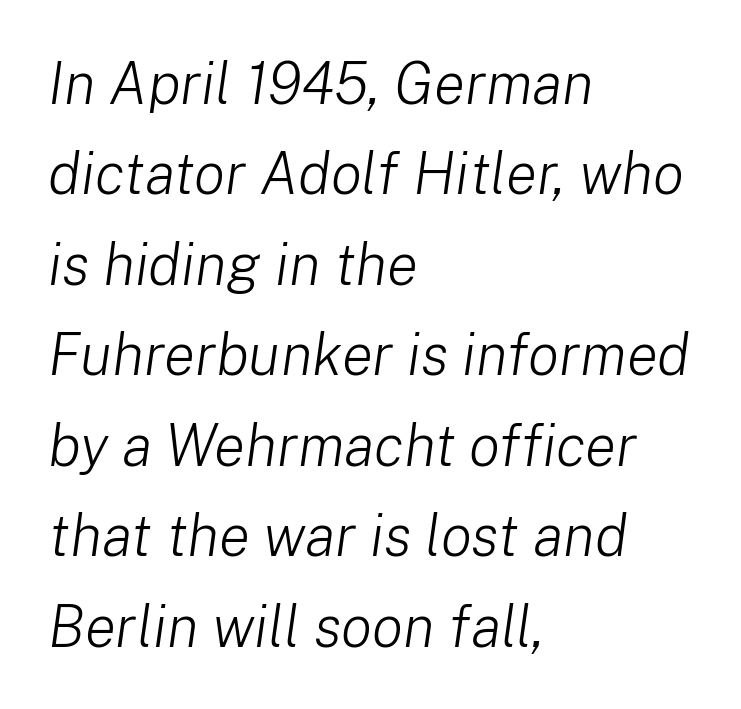
{"italic": "yes", "lean": "right", "slant_degrees": 8, "bold": "no", "weight": "light", "width": "normal", "stroke_contrast": "low", "x_height": "medium", "monospaced": "no", "underline": "no", "align": "left", "line_spacing": "normal", "line_spacing_ratio": 1.56, "letter_spacing": "normal", "letter_spacing_em": 0.0, "glyph_px": 58}
